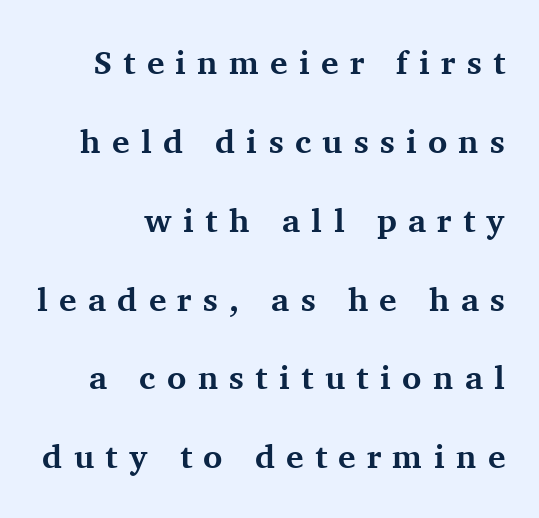
The image shows 33 px bold serif type, upright; set loose line spacing (2.39x), unusually wide letter spacing (+0.34 em), not underlined; medium stroke contrast and a medium x-height.
